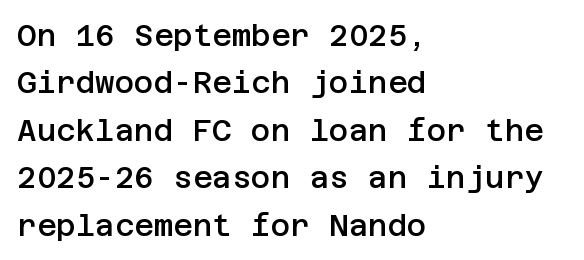
The axis of the letterforms is exactly vertical. Serifs: no, the terminals of the letterforms are clean. A bit beefed up — I'd call it semibold rather than bold. Which margin do the lines hug? The left one — the right edge is uneven.
